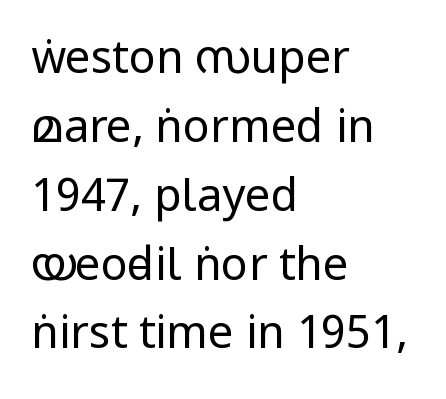
The image shows 45 px regular-weight, condensed sans-serif type, upright; set left-aligned, normal line spacing (1.53x), normal letter spacing, not underlined; low stroke contrast and a large x-height.
